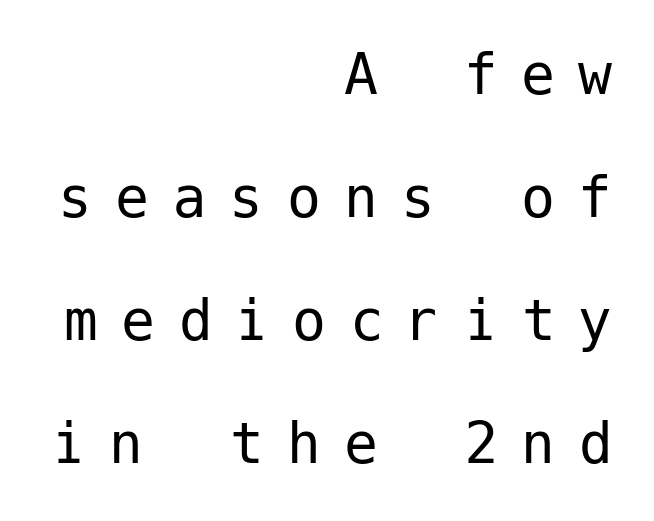
Does the lettering tilt? It doesn't — this is upright. The specimen omits any rule beneath the text block's lines. Is the stroke heavy? The answer is a plain regular-or-lighter. The ragged edge is on the left, which tells us the setting is flush right. Honestly, the letter spacing is so wide it's the main thing you notice. The passage shown is typeset with a sans-serif family.
